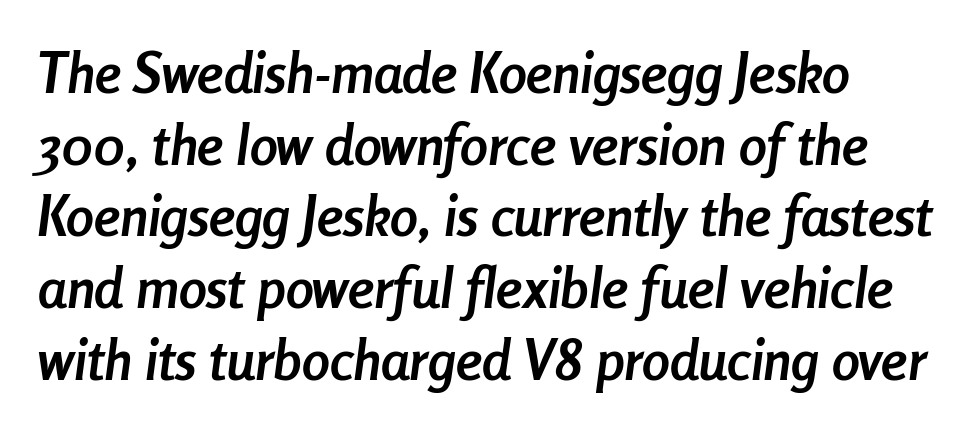
{"italic": "yes", "lean": "right", "slant_degrees": 8, "bold": "yes", "weight": "semibold", "width": "condensed", "stroke_contrast": "low", "x_height": "medium", "monospaced": "no", "underline": "no", "line_spacing": "normal", "line_spacing_ratio": 1.28, "letter_spacing": "normal", "letter_spacing_em": 0.0, "glyph_px": 56}
